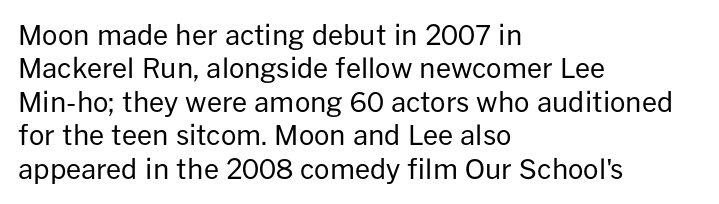
The image shows 27 px text type, upright; set left-aligned, line spacing 1.24x, normal letter spacing, not underlined.
